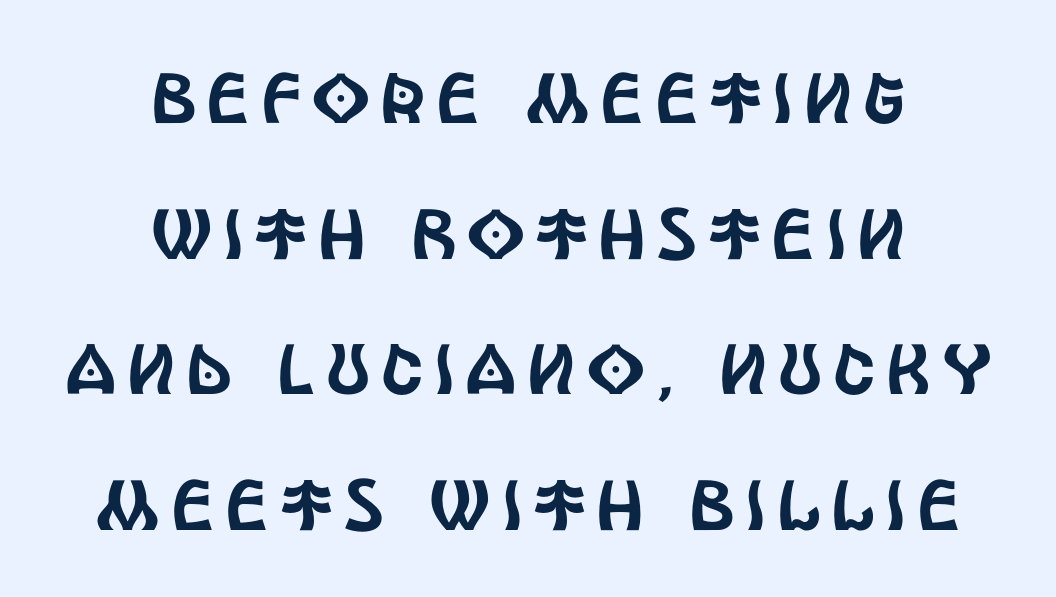
The image shows 71 px condensed sans-serif type, upright; set centered, loose line spacing (1.91x), not underlined; a large x-height.
